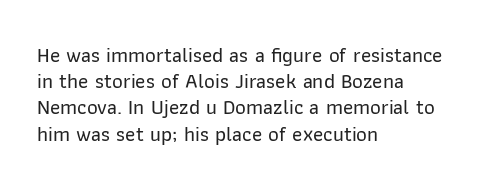
A typesetter would call this leading conventional body-copy spacing. Upright lettering throughout. This rendering uses left alignment, leaving the right contour irregular. The letterforms sit shoulder to shoulder at normal distance. Decoration check: the copy has no underline.
